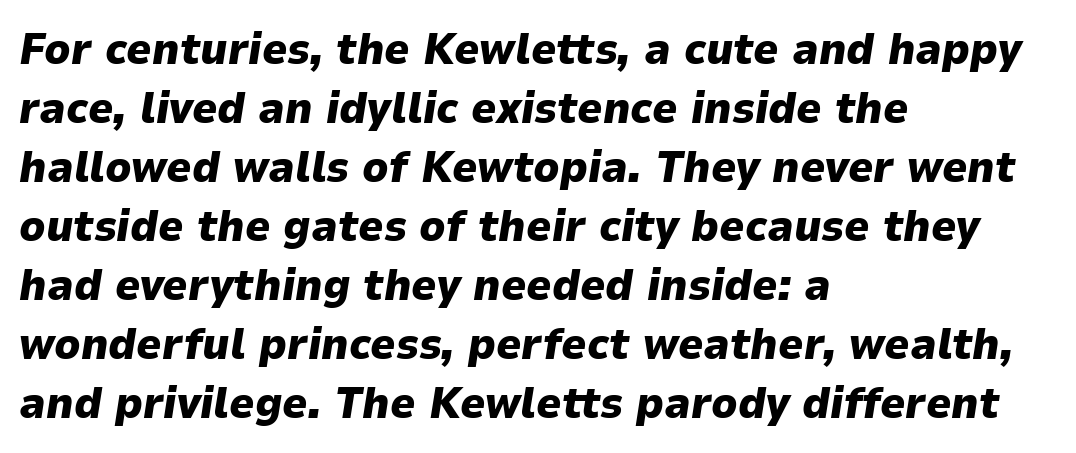
Q: Is the text bold? A: Yes.
Q: Is the text italic (slanted)? A: Yes, it leans right by about 9 degrees.
Q: Is the text underlined? A: No.
Q: How is the paragraph aligned? A: Left-aligned.
Q: Is the spacing between letters normal or unusually wide? A: Normal.
Q: Is the spacing between lines tight, normal or loose? A: Normal.
Q: Width (condensed, normal, or wide)? A: Normal.
Q: Stroke contrast? A: Low.
Q: x-height? A: Medium.
Q: Monospaced? A: No.
